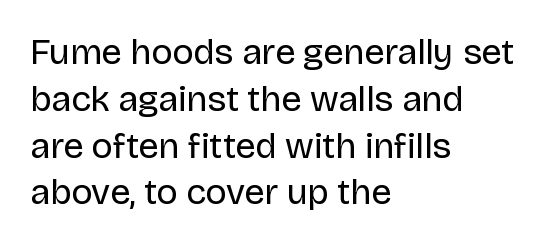
Q: Is the text bold? A: No.
Q: Is the text italic (slanted)? A: No, it is upright.
Q: Is the typeface a serif or a sans-serif typeface? A: Sans-serif.
Q: Is the text underlined? A: No.
Q: How is the paragraph aligned? A: Left-aligned.
Q: Is the spacing between letters normal or unusually wide? A: Normal.
Q: Is the spacing between lines tight, normal or loose? A: Normal.
Q: Width (condensed, normal, or wide)? A: Normal.
Q: Stroke contrast? A: Low.
Q: x-height? A: Large.
Q: Monospaced? A: No.
